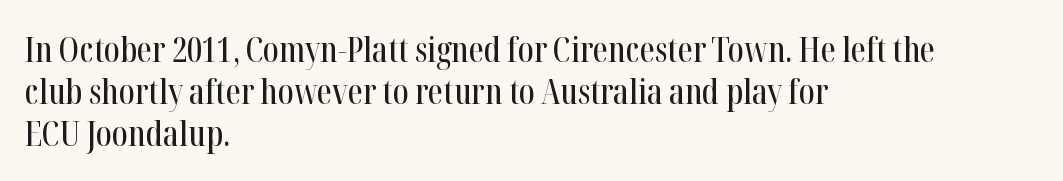
Q: Is the text italic (slanted)? A: No, it is upright.
Q: Is the typeface a serif or a sans-serif typeface? A: Serif.
Q: Is the text underlined? A: No.
Q: How is the paragraph aligned? A: Left-aligned.
Q: Is the spacing between letters normal or unusually wide? A: Normal.
Q: Width (condensed, normal, or wide)? A: Condensed.
Q: Stroke contrast? A: High.
Q: x-height? A: Medium.
Q: Monospaced? A: No.
